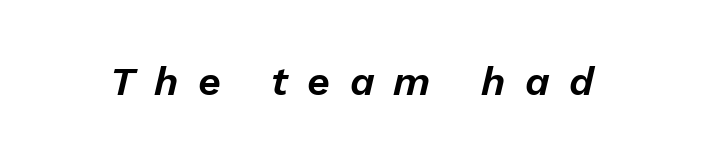
A typesetter would mark this as italic. The letterforms stand isolated, each surrounded by extra space. The glyphs are unaccompanied by any horizontal stroke below them. You could not count columns in this text — the font is proportionally spaced.
